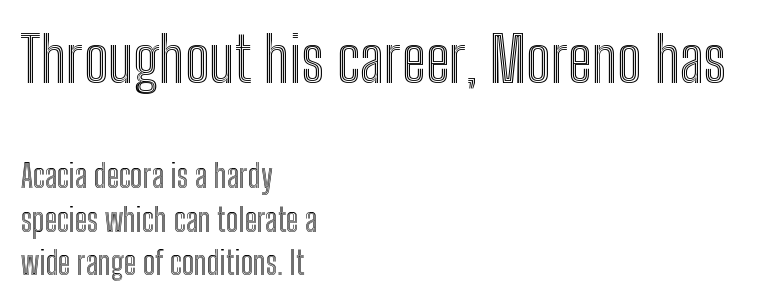
The image shows 63 px condensed type, upright; set left-aligned, normal line spacing (1.35x), normal letter spacing, not underlined; the first (top) block is 1.97x larger; a medium x-height.
